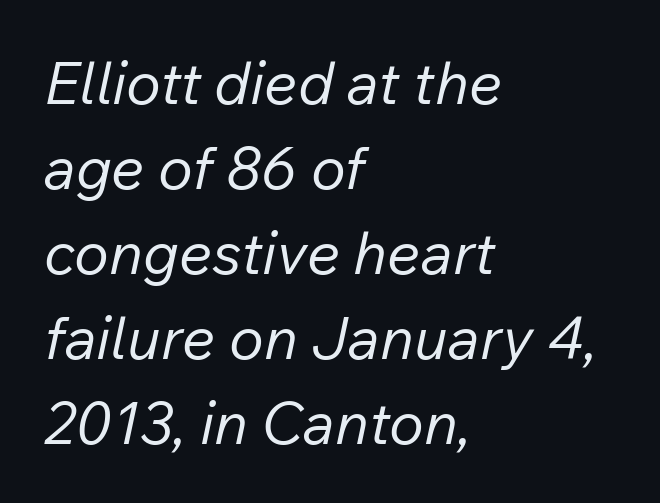
Q: Is the text bold? A: No.
Q: Is the text italic (slanted)? A: Yes, it leans right by about 12 degrees.
Q: Is the text underlined? A: No.
Q: How is the paragraph aligned? A: Left-aligned.
Q: Is the spacing between letters normal or unusually wide? A: Normal.
Q: Is the spacing between lines tight, normal or loose? A: Normal.
Q: Width (condensed, normal, or wide)? A: Normal.
Q: Stroke contrast? A: Low.
Q: x-height? A: Medium.
Q: Monospaced? A: No.
